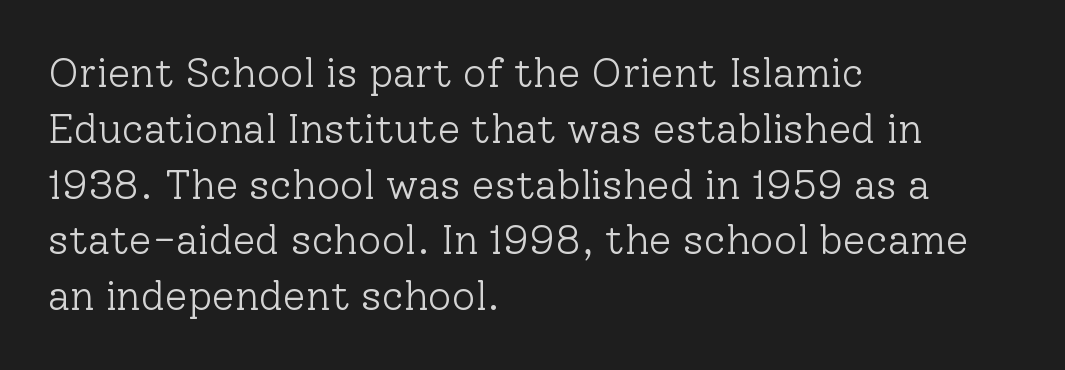
The image shows 41 px light serif type, upright; set left-aligned, normal line spacing (1.36x), normal letter spacing, not underlined; low stroke contrast and a medium x-height.
